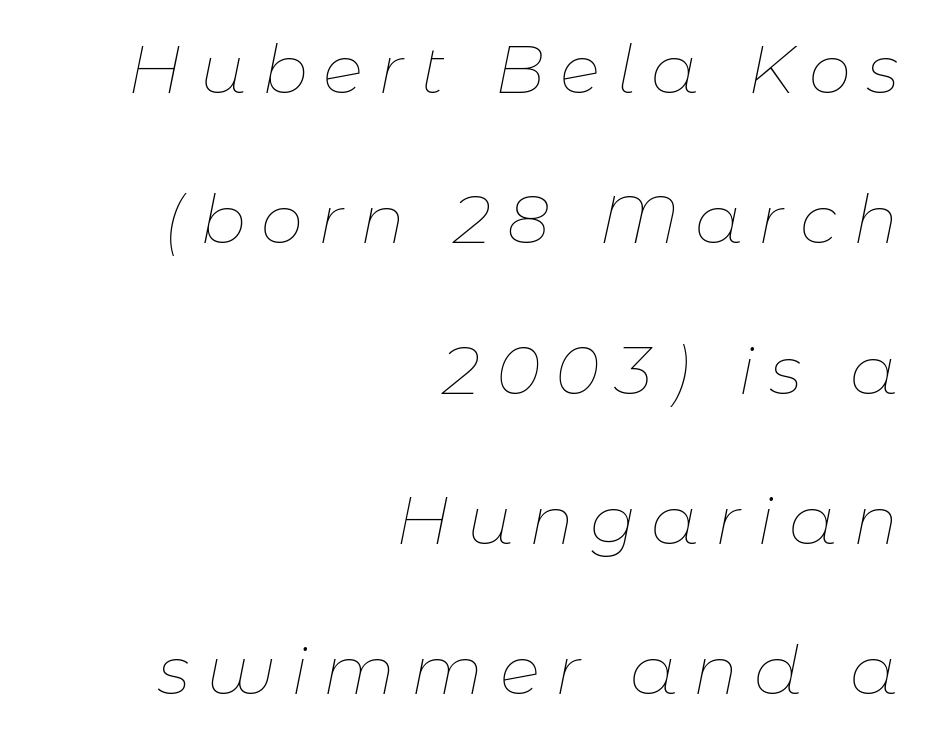
Reading down the column, the eye jumps a long way to each next line. The weight tops out at a normal text grade. The glyphs look as if they've been sheared to an angle. Look at the tracking — it's clearly loosened, letters drifting apart. The rendering uses natural spacing where letterforms have individual widths.
